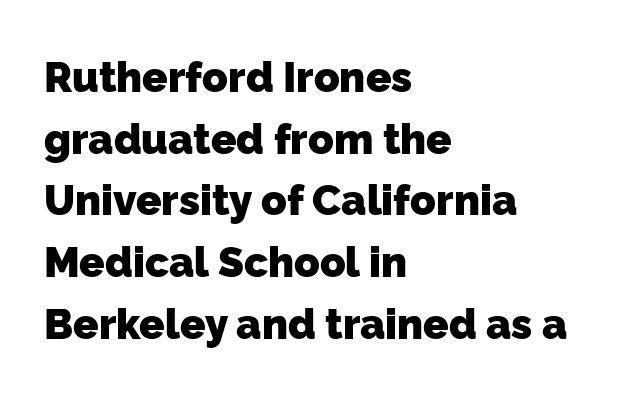
{"serif": "no", "bold": "yes", "weight": "heavy", "width": "normal", "stroke_contrast": "low", "x_height": "medium", "monospaced": "no", "underline": "no", "align": "left", "line_spacing": "normal", "line_spacing_ratio": 1.47, "letter_spacing": "normal", "letter_spacing_em": 0.0, "glyph_px": 42}
